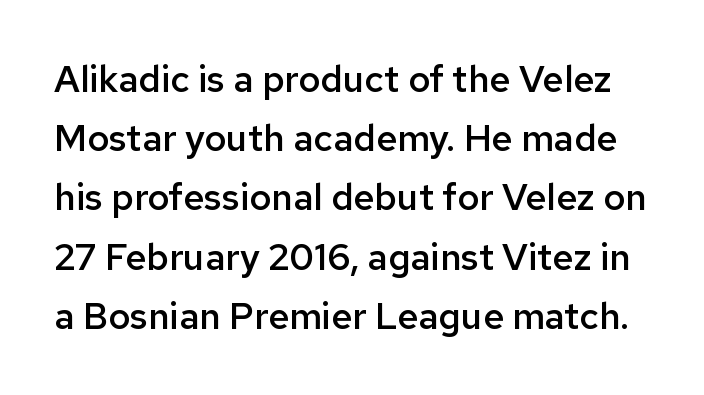
The image shows 37 px semibold sans-serif type, upright; set normal line spacing (1.6x), normal letter spacing, not underlined; low stroke contrast and a medium x-height.
